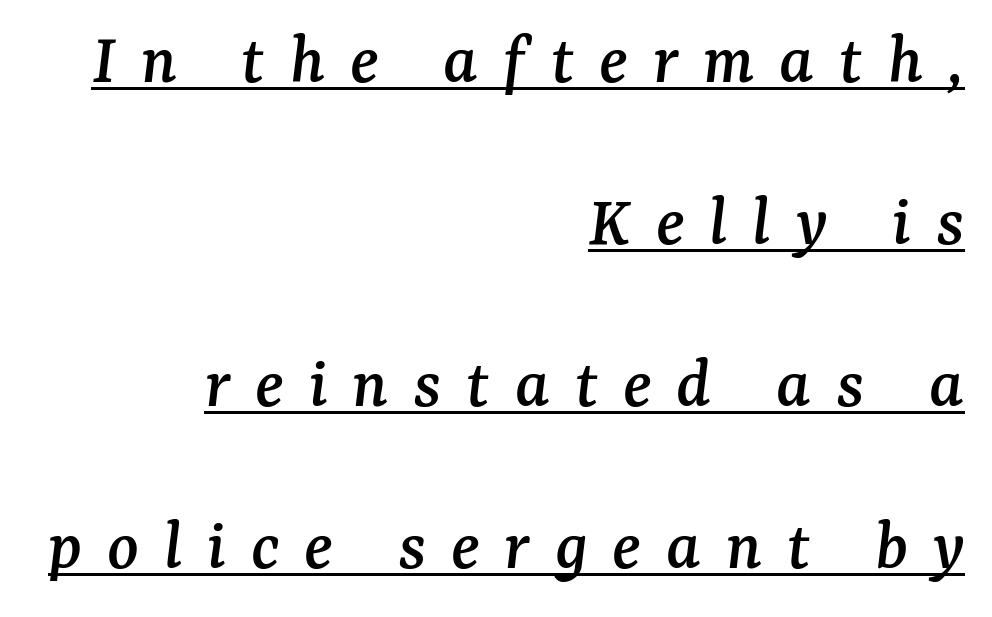
{"serif": "yes", "italic": "yes", "lean": "right", "slant_degrees": 7, "width": "normal", "stroke_contrast": "medium", "x_height": "medium", "monospaced": "no", "underline": "yes", "align": "right", "line_spacing": "loose", "line_spacing_ratio": 2.22, "letter_spacing": "wide", "letter_spacing_em": 0.34, "glyph_px": 73}
